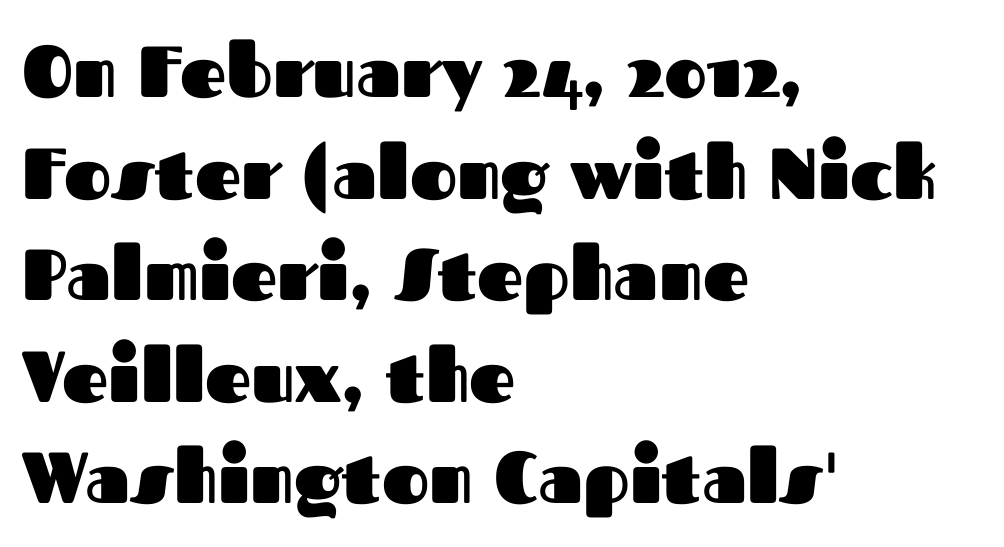
The image shows 72 px heavy sans-serif type, upright; set left-aligned, normal line spacing (1.41x), normal letter spacing, not underlined; medium stroke contrast and a medium x-height.
